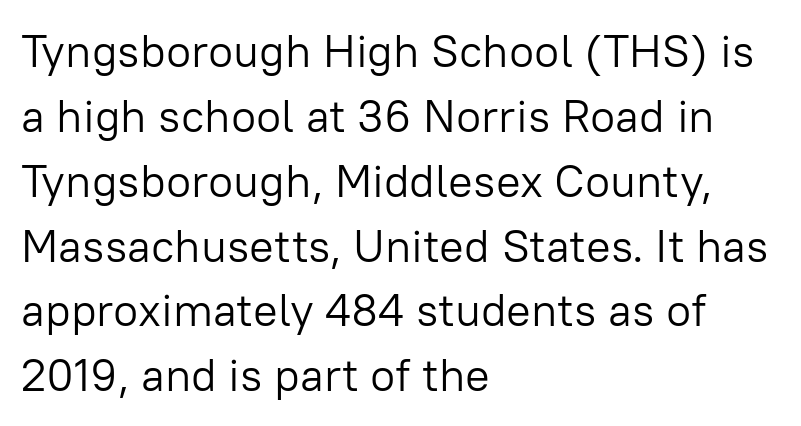
The image shows 46 px light sans-serif type, upright; set left-aligned, normal line spacing (1.41x), normal letter spacing, not underlined; low stroke contrast and a medium x-height.
